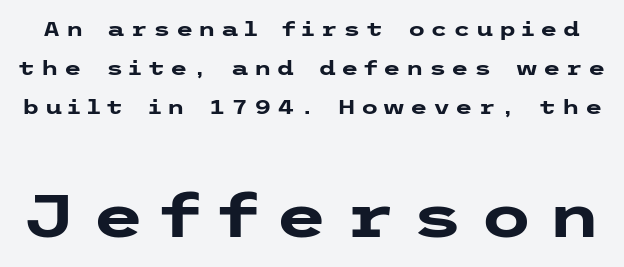
Caption: expanded tracking, letters set apart. You can tell it's not italic because the verticals are truly vertical. You get the small type first, then a jump to larger type. Serif or sans? Sans — the stroke terminals are bare. Widely set lines give the paragraph a tall, airy silhouette.
